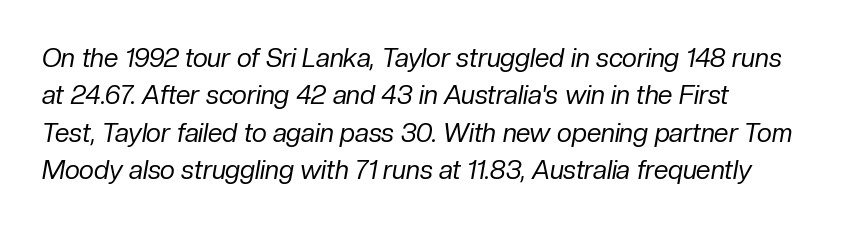
Q: Is the text bold? A: No.
Q: Is the text italic (slanted)? A: Yes, it leans right by about 10 degrees.
Q: Is the text underlined? A: No.
Q: How is the paragraph aligned? A: Left-aligned.
Q: Is the spacing between letters normal or unusually wide? A: Normal.
Q: Is the spacing between lines tight, normal or loose? A: Normal.
